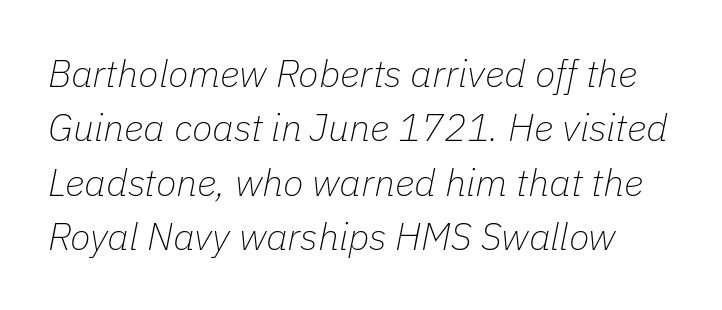
The image shows 38 px thin type, italic (leaning right); set normal line spacing (1.43x), normal letter spacing, not underlined; low stroke contrast and a medium x-height.
